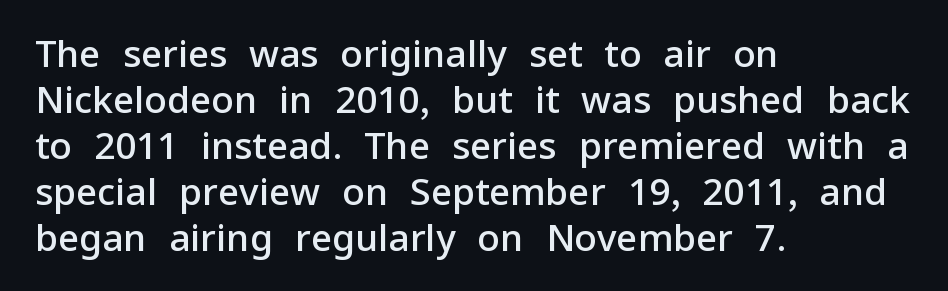
Beneath every word, the page is bare. The type family on display is of the sans-serif kind. Designer's note — italics off, roman on. Each letter keeps its own natural width here, so spacing adapts to shape.
